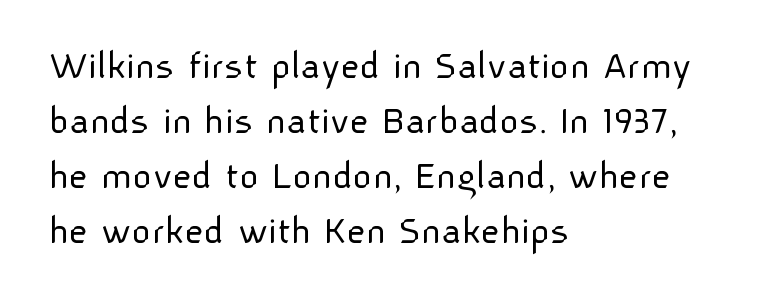
Think of a printed novel: that variable character pitch is what you see here. Successive baselines arrive at the customary interval. The face looks like a standard text weight, possibly lighter. These lines stack with their left ends in a neat column. The zone under the glyphs is completely vacant.
